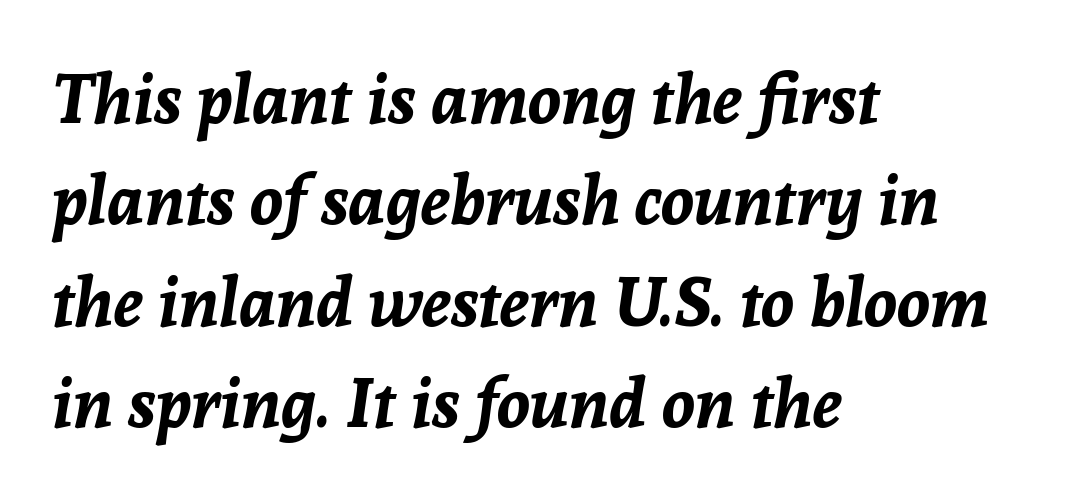
Q: Is the text bold? A: Yes.
Q: Is the text italic (slanted)? A: Yes, it leans right by about 8 degrees.
Q: Is the text underlined? A: No.
Q: How is the paragraph aligned? A: Left-aligned.
Q: Is the spacing between letters normal or unusually wide? A: Normal.
Q: Is the spacing between lines tight, normal or loose? A: Normal.
Q: Width (condensed, normal, or wide)? A: Normal.
Q: Stroke contrast? A: Low.
Q: x-height? A: Medium.
Q: Monospaced? A: No.
